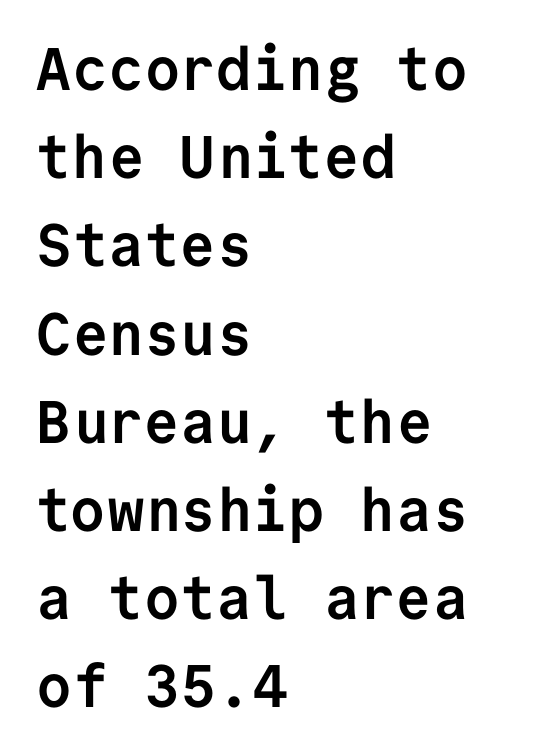
Think of a typewriter: that constant character pitch is what you see here. It's the straight-up-and-down kind of type. Its strokes are broad and dark, the hallmark of bold type. Nobody touched the tracking dial on this one. Observe the absence of serifs on each vertical stroke in this sample.
